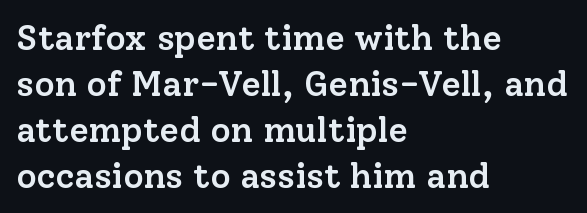
Q: Is the text bold? A: Semi-bold.
Q: Is the text italic (slanted)? A: No, it is upright.
Q: Is the typeface a serif or a sans-serif typeface? A: Serif.
Q: Is the text underlined? A: No.
Q: How is the paragraph aligned? A: Left-aligned.
Q: Is the spacing between letters normal or unusually wide? A: Normal.
Q: Is the spacing between lines tight, normal or loose? A: Normal.
Q: Width (condensed, normal, or wide)? A: Normal.
Q: Stroke contrast? A: Low.
Q: x-height? A: Medium.
Q: Monospaced? A: No.
